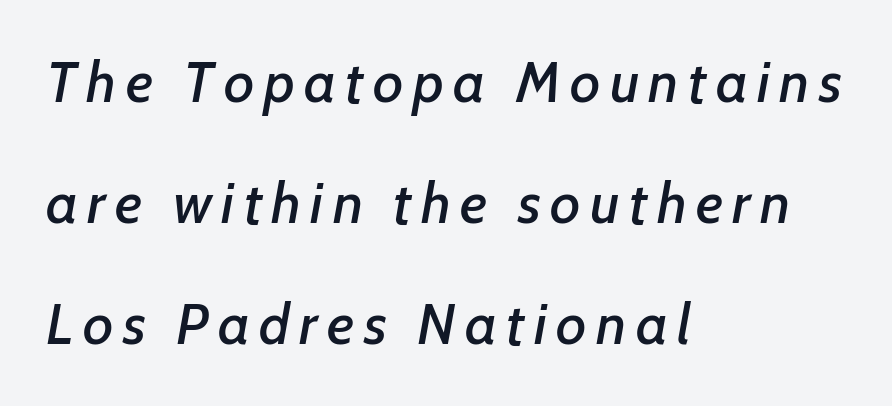
The image shows 58 px text type, italic (leaning right); set left-aligned, loose line spacing (2.09x), not underlined; low stroke contrast and a medium x-height.
